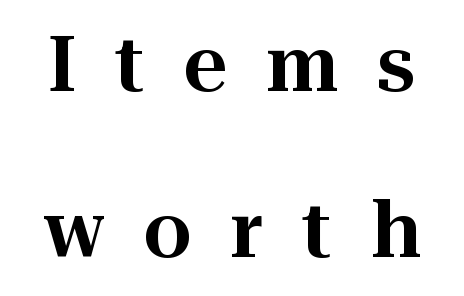
{"serif": "yes", "italic": "no", "width": "normal", "stroke_contrast": "high", "x_height": "medium", "monospaced": "no", "underline": "no", "line_spacing": "loose", "line_spacing_ratio": 2.16, "letter_spacing": "wide", "letter_spacing_em": 0.5, "glyph_px": 77}
